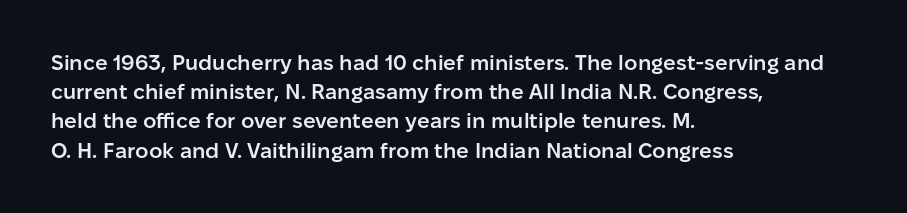
The face used here is a semibold: visibly heavier than regular, lighter than bold. Italic? Not at all — the glyphs are vertical. Default kerning and tracking; the words read as compact shapes. The paragraph shown leans on its left margin. Clear beneath every line of the passage.
